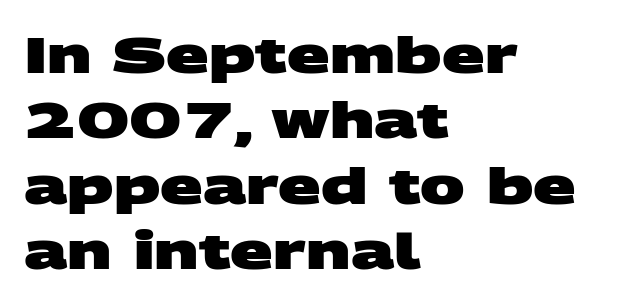
{"serif": "no", "bold": "yes", "weight": "heavy", "width": "wide", "stroke_contrast": "medium", "x_height": "large", "monospaced": "no", "underline": "no", "align": "left", "line_spacing": "normal", "line_spacing_ratio": 1.31, "letter_spacing": "normal", "letter_spacing_em": 0.0, "glyph_px": 50}
